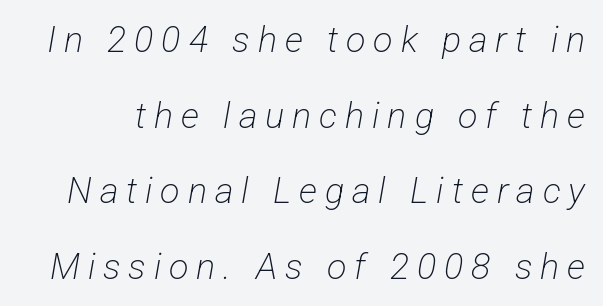
The image shows 36 px light, condensed sans-serif type; set loose line spacing (2.1x), unusually wide letter spacing (+0.22 em), not underlined; low stroke contrast and a medium x-height.
